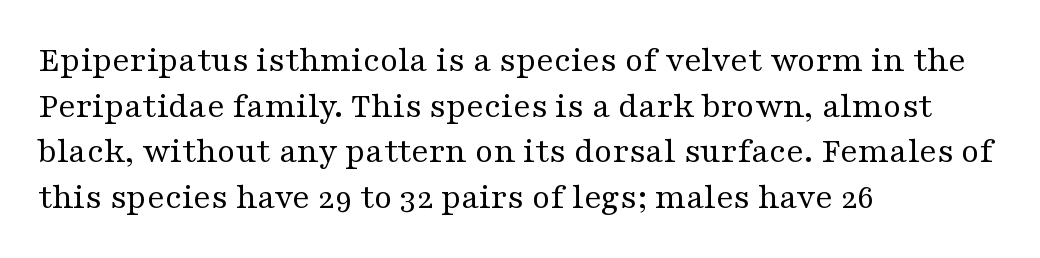
The image shows 37 px regular-weight, wide serif type, upright; set left-aligned, line spacing 1.23x, normal letter spacing, not underlined; medium stroke contrast and a medium x-height.
